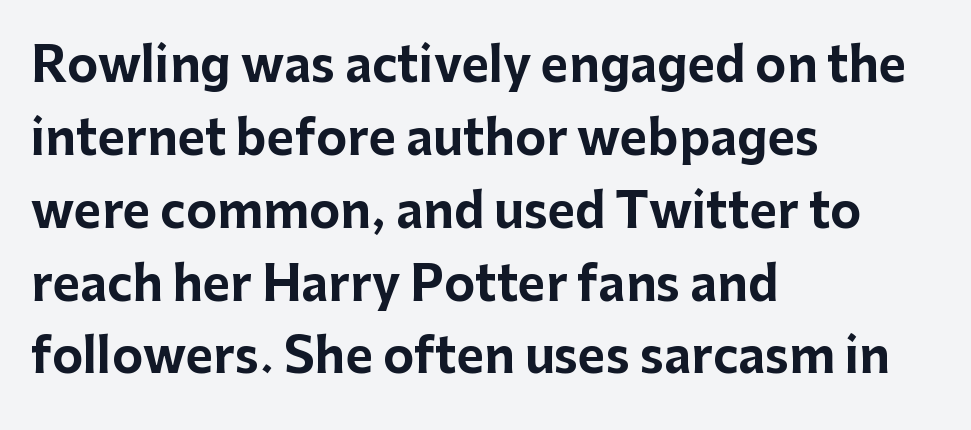
The image shows 47 px bold sans-serif type, upright; set left-aligned, normal line spacing (1.55x), normal letter spacing, not underlined; low stroke contrast and a medium x-height.
